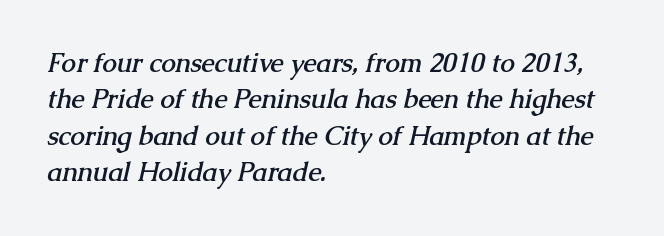
Q: Is the text bold? A: Yes.
Q: Is the text underlined? A: No.
Q: How is the paragraph aligned? A: Left-aligned.
Q: Is the spacing between letters normal or unusually wide? A: Normal.
Q: Is the spacing between lines tight, normal or loose? A: Normal.
